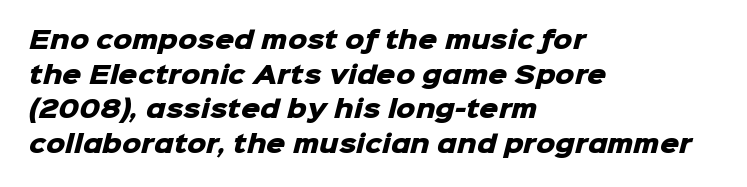
The image shows 24 px bold type; set left-aligned, normal line spacing (1.44x), normal letter spacing, not underlined.
